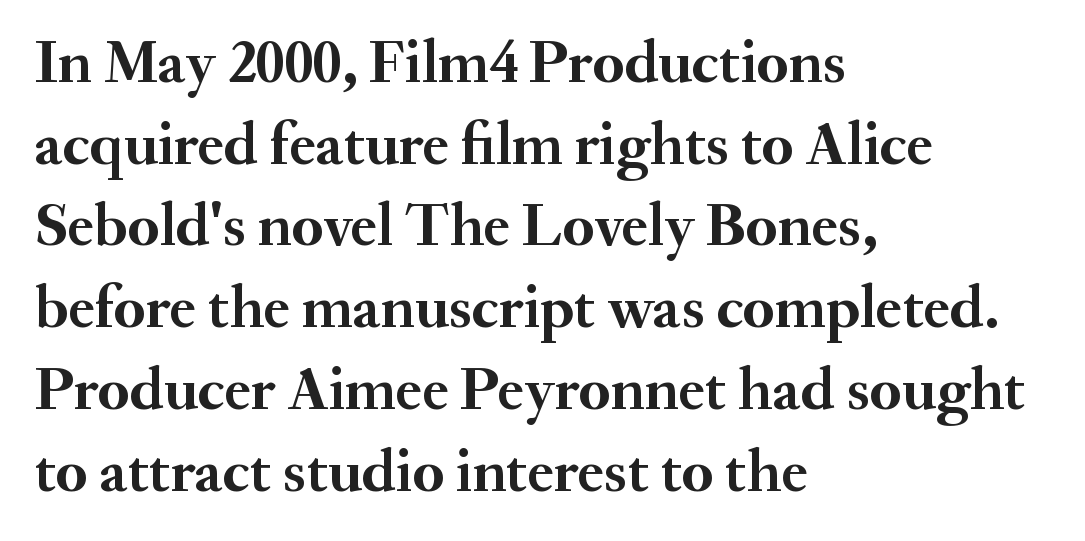
The image shows 61 px semibold serif type, upright; set left-aligned, normal line spacing (1.34x), normal letter spacing, not underlined; medium stroke contrast and a small x-height.
